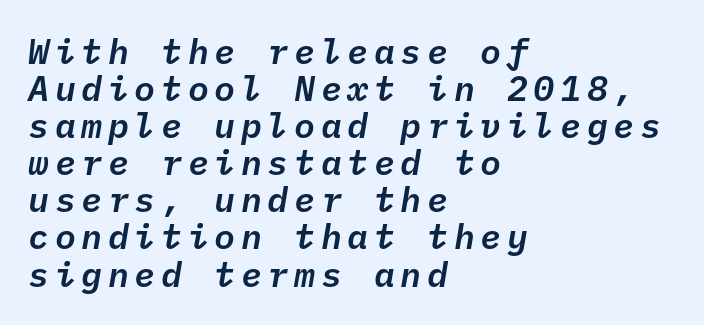
The image shows 35 px text type, italic (leaning right), monospaced; set left-aligned, tight line spacing (1.06x), not underlined; low stroke contrast and a medium x-height.
